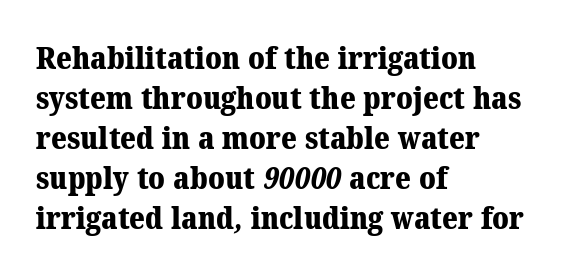
The image shows 30 px heavy serif type; set left-aligned, normal line spacing (1.33x), normal letter spacing, not underlined; medium stroke contrast and a medium x-height.
